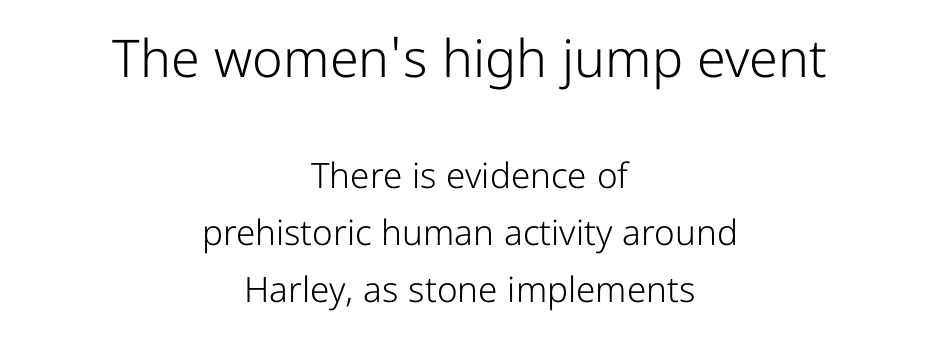
{"serif": "no", "italic": "no", "bold": "no", "weight": "light", "width": "normal", "stroke_contrast": "low", "x_height": "medium", "monospaced": "no", "underline": "no", "align": "center", "line_spacing": "normal", "line_spacing_ratio": 1.63, "letter_spacing": "normal", "letter_spacing_em": 0.0, "larger_block": "first", "size_ratio": 1.49, "glyph_px": 52}
